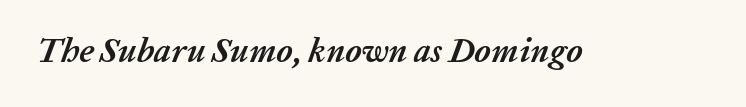
Here the glyphs are tracked normally, forming tight word shapes. The letters are slanted; this is an italic face. Thick stems and heavy bowls — unmistakably bold. Underline: absent. Looks like regular typesetting: each glyph gets only the width it needs.
